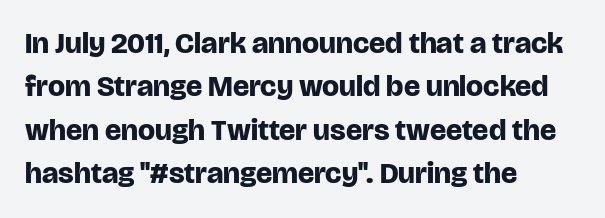
The line-height multiplier appears to be the usual default. A clean baseline with only descenders dipping below it. Standard letterfit; no display-style spreading of the glyphs. Look at the bottom of the vertical strokes: they stop flat, with no serifs.
